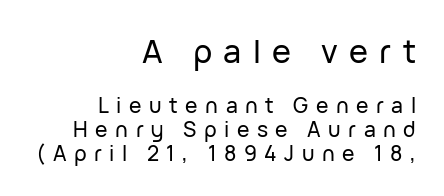
{"serif": "no", "italic": "no", "width": "normal", "stroke_contrast": "low", "x_height": "medium", "monospaced": "no", "underline": "no", "align": "right", "line_spacing": "tight", "line_spacing_ratio": 1.14, "letter_spacing": "wide", "letter_spacing_em": 0.36, "larger_block": "first", "size_ratio": 1.52, "glyph_px": 32}
